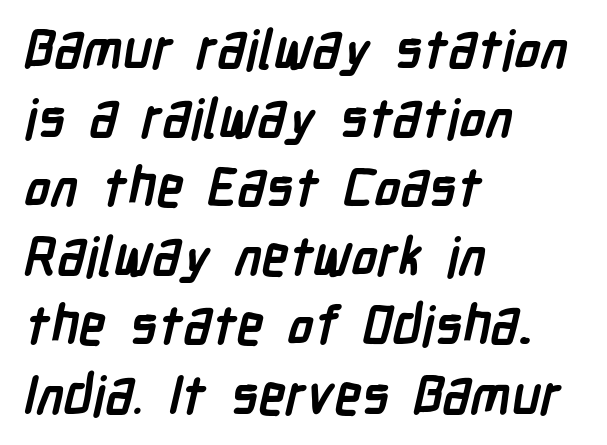
The image shows 54 px semibold, condensed sans-serif type; set left-aligned, normal line spacing (1.28x), normal letter spacing, not underlined; low stroke contrast and a medium x-height.
